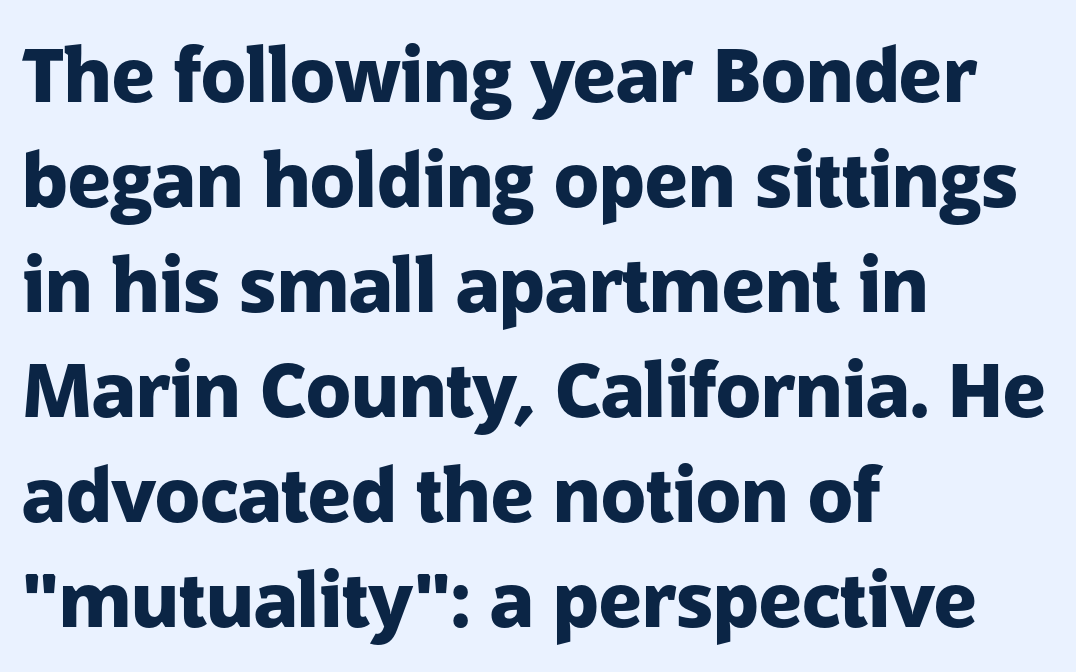
{"serif": "no", "italic": "no", "bold": "yes", "weight": "heavy", "width": "normal", "stroke_contrast": "low", "x_height": "medium", "monospaced": "no", "underline": "no", "align": "left", "line_spacing": "normal", "line_spacing_ratio": 1.42, "letter_spacing": "normal", "letter_spacing_em": 0.0, "glyph_px": 74}
